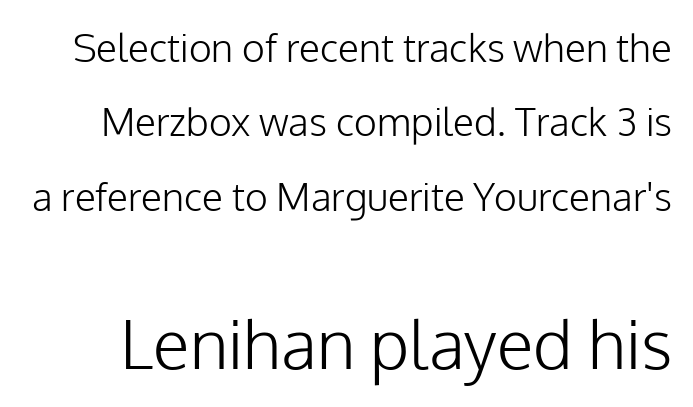
Q: Is the text bold? A: No.
Q: Is the text italic (slanted)? A: No, it is upright.
Q: Is the typeface a serif or a sans-serif typeface? A: Sans-serif.
Q: Is the text underlined? A: No.
Q: Is the spacing between letters normal or unusually wide? A: Normal.
Q: Is the spacing between lines tight, normal or loose? A: Loose.
Q: Which block of text is set in a larger size, the first (top) or the second (bottom)? A: The second (bottom) one.
Q: Width (condensed, normal, or wide)? A: Normal.
Q: Stroke contrast? A: Low.
Q: x-height? A: Medium.
Q: Monospaced? A: No.
